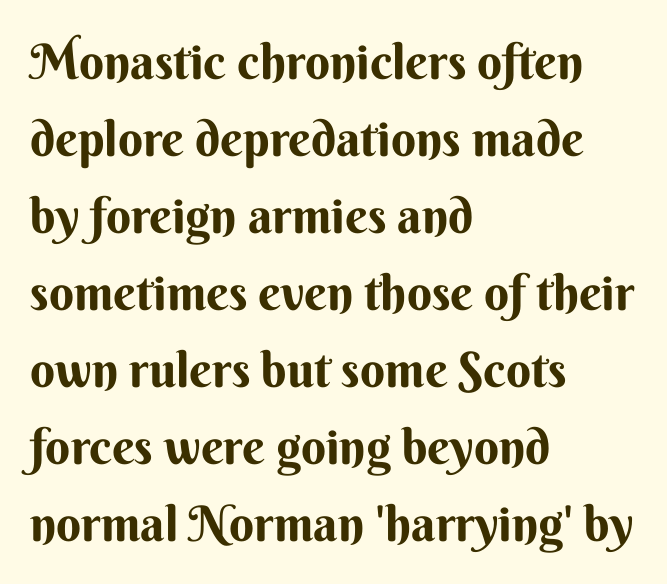
Q: Is the text italic (slanted)? A: No, it is upright.
Q: Is the typeface a serif or a sans-serif typeface? A: Sans-serif.
Q: Is the text underlined? A: No.
Q: How is the paragraph aligned? A: Left-aligned.
Q: Is the spacing between letters normal or unusually wide? A: Normal.
Q: Is the spacing between lines tight, normal or loose? A: Normal.
Q: Width (condensed, normal, or wide)? A: Normal.
Q: Stroke contrast? A: Medium.
Q: x-height? A: Small.
Q: Monospaced? A: No.
